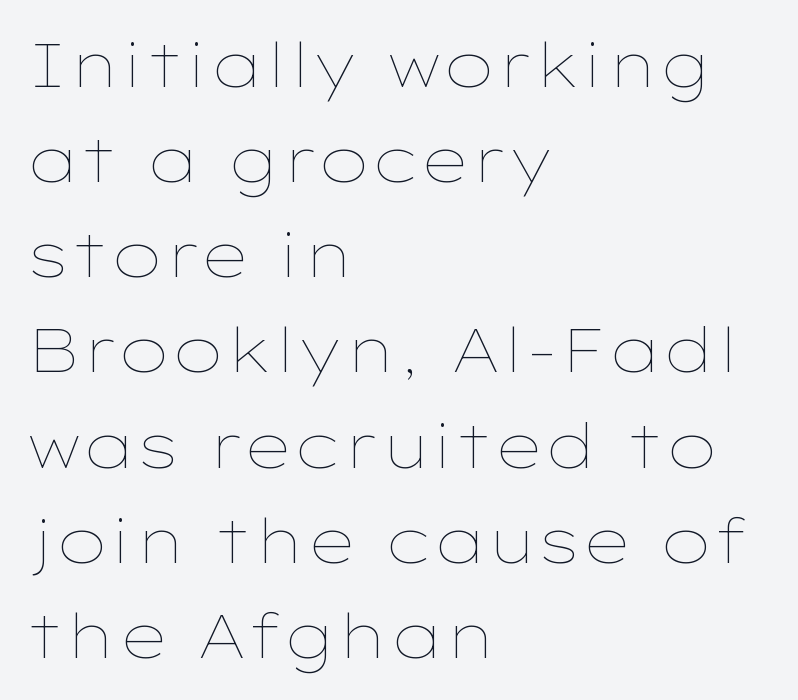
Q: Is the text bold? A: No.
Q: Is the text italic (slanted)? A: No, it is upright.
Q: Is the text underlined? A: No.
Q: How is the paragraph aligned? A: Left-aligned.
Q: Is the spacing between letters normal or unusually wide? A: Normal.
Q: Is the spacing between lines tight, normal or loose? A: Normal.
Q: Width (condensed, normal, or wide)? A: Wide.
Q: Stroke contrast? A: Low.
Q: x-height? A: Medium.
Q: Monospaced? A: No.
